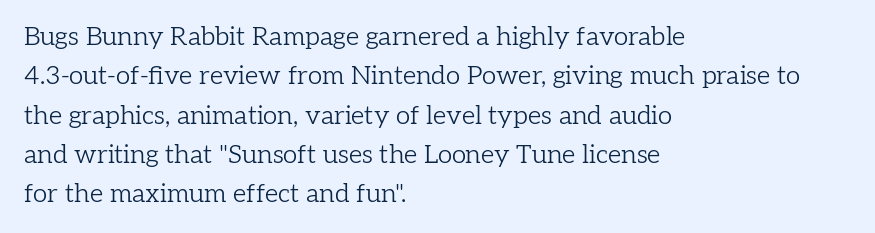
{"italic": "no", "bold": "no", "underline": "no", "align": "left", "line_spacing": "normal", "line_spacing_ratio": 1.51, "letter_spacing": "normal", "letter_spacing_em": 0.0, "glyph_px": 26}
